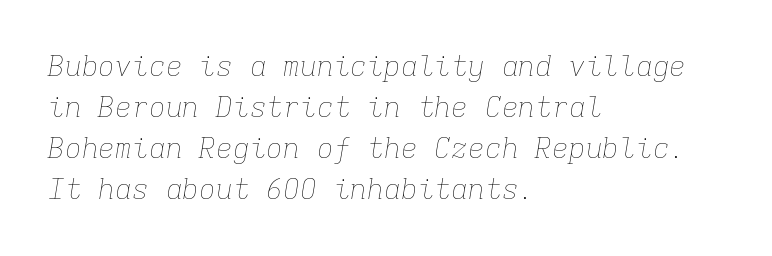
{"italic": "yes", "lean": "right", "slant_degrees": 9, "bold": "no", "weight": "thin", "width": "normal", "stroke_contrast": "low", "x_height": "medium", "monospaced": "yes", "underline": "no", "align": "left", "line_spacing": "normal", "line_spacing_ratio": 1.47, "letter_spacing": "normal", "letter_spacing_em": 0.0, "glyph_px": 28}
